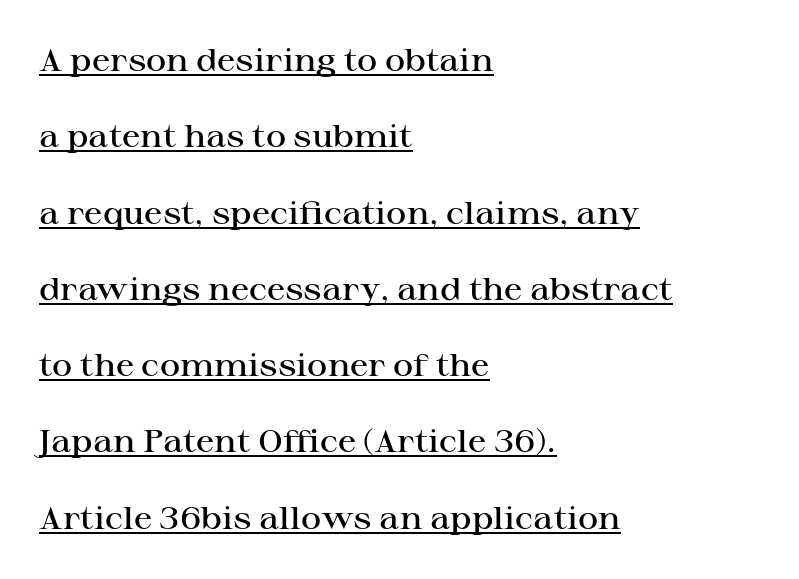
Q: Is the text bold? A: Semi-bold.
Q: Is the text italic (slanted)? A: No, it is upright.
Q: Is the typeface a serif or a sans-serif typeface? A: Serif.
Q: Is the text underlined? A: Yes.
Q: How is the paragraph aligned? A: Left-aligned.
Q: Is the spacing between letters normal or unusually wide? A: Normal.
Q: Is the spacing between lines tight, normal or loose? A: Loose.
Q: Width (condensed, normal, or wide)? A: Wide.
Q: Stroke contrast? A: High.
Q: x-height? A: Medium.
Q: Monospaced? A: No.
